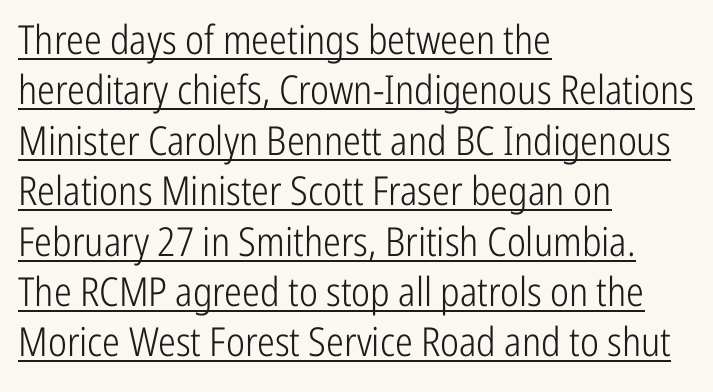
Students, observe: this is what conventionally led text looks like. Look at the tracking — it's just the regular setting, nothing added. Compared with a centered layout, this one pins lines to the left instead. The characters display no serif detailing; their extremities are plain.
